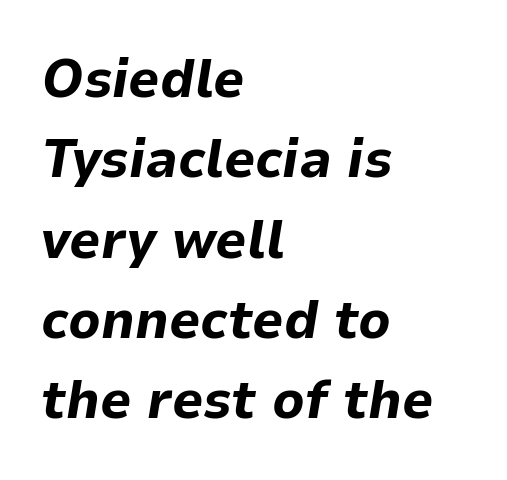
The image shows 55 px bold type, italic (leaning right); set left-aligned, normal line spacing (1.46x), normal letter spacing, not underlined; low stroke contrast and a medium x-height.
